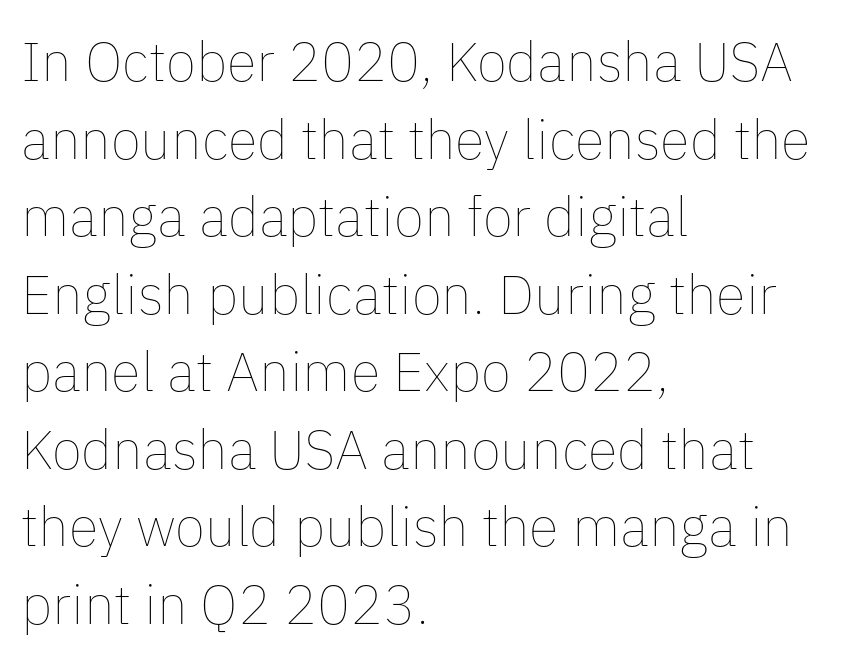
Caption: multi-line text, flush left, ragged right. A quiet, ordinary-to-light weight characterises the typeface. You could not count columns in this text — the font is proportionally spaced. The rendering keeps characters at their native spacing. In terms of posture, this sample is upright. The space between consecutive lines is moderate.
